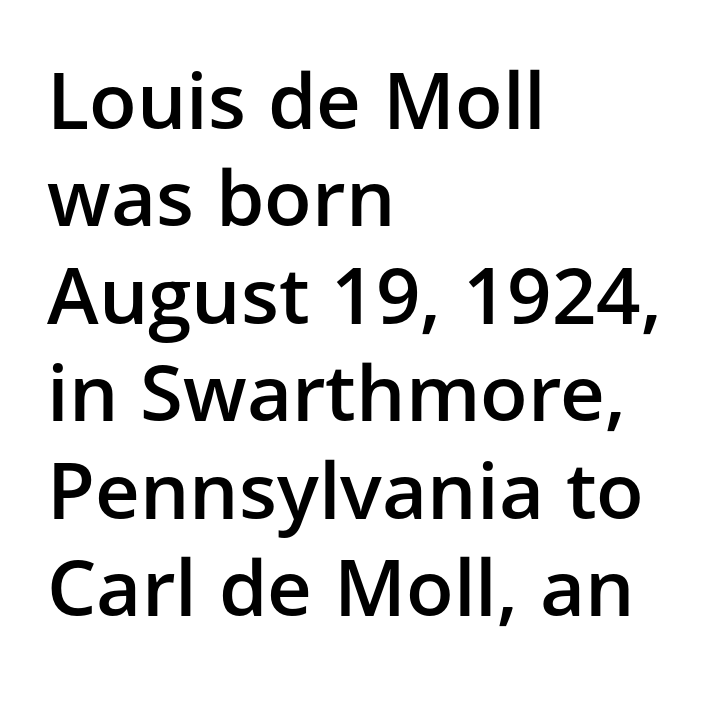
The image shows 78 px semibold sans-serif type, upright; set left-aligned, normal line spacing (1.25x), normal letter spacing, not underlined; low stroke contrast and a medium x-height.
